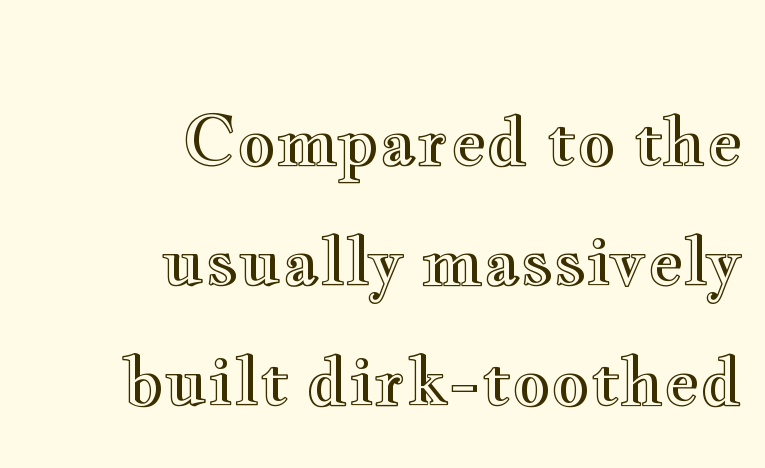
Quick note: underline off. This sample uses an upright cut, with every glyph sitting square on the baseline. In CSS terms this would be text-align: right. The rendering keeps characters at their native spacing.
